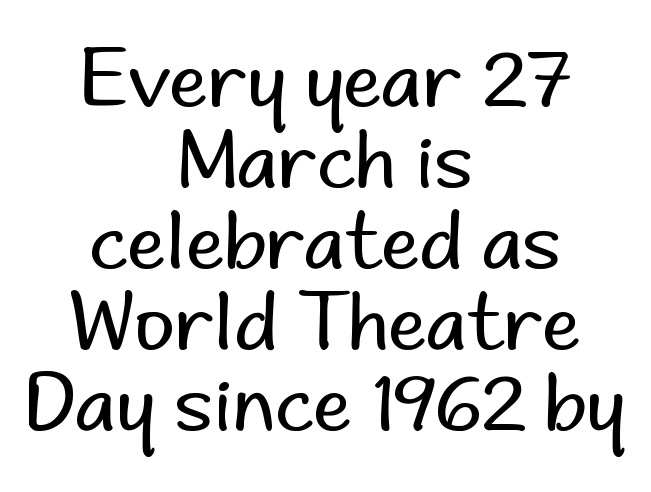
You can tell it's not italic because the verticals are truly vertical. The passage shown is typed in a proportional face where columns would drift. A typesetter would call this zero additional tracking. Unlike a traditional serif, this face leaves its strokes unadorned.
